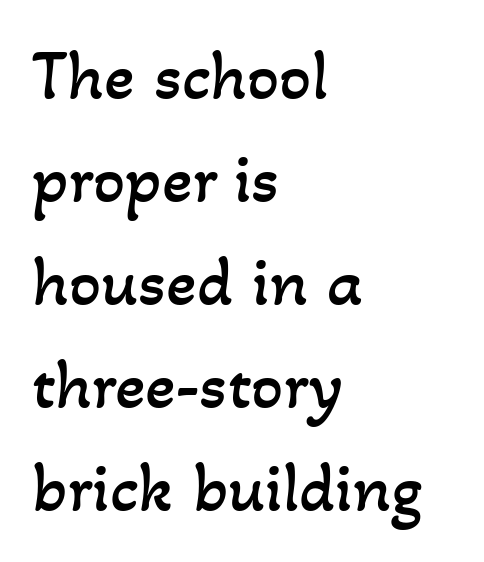
The image shows 71 px regular-weight type; set left-aligned, normal line spacing (1.45x), normal letter spacing, not underlined; low stroke contrast and a small x-height.
